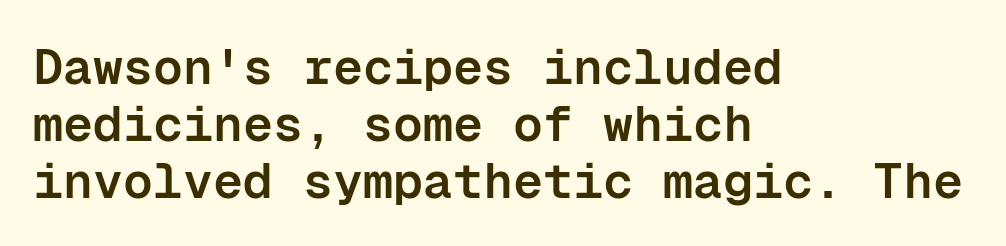
Q: Is the text bold? A: Semi-bold.
Q: Is the text italic (slanted)? A: No, it is upright.
Q: Is the typeface a serif or a sans-serif typeface? A: Sans-serif.
Q: Is the text underlined? A: No.
Q: How is the paragraph aligned? A: Left-aligned.
Q: Is the spacing between letters normal or unusually wide? A: Normal.
Q: Is the spacing between lines tight, normal or loose? A: Tight.
Q: Width (condensed, normal, or wide)? A: Normal.
Q: Stroke contrast? A: Low.
Q: x-height? A: Medium.
Q: Monospaced? A: Yes.
